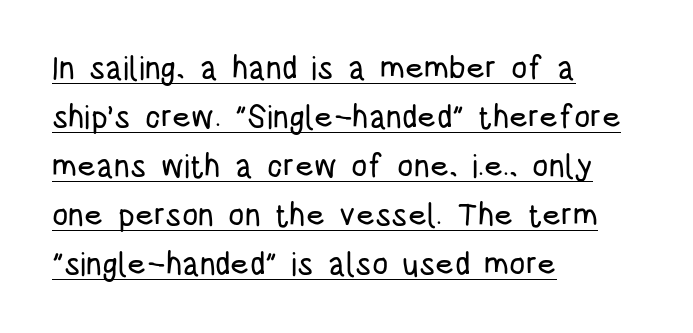
Q: Is the text italic (slanted)? A: No, it is upright.
Q: Is the typeface a serif or a sans-serif typeface? A: Sans-serif.
Q: Is the text underlined? A: Yes.
Q: How is the paragraph aligned? A: Left-aligned.
Q: Is the spacing between letters normal or unusually wide? A: Normal.
Q: Is the spacing between lines tight, normal or loose? A: Normal.
Q: Width (condensed, normal, or wide)? A: Condensed.
Q: Stroke contrast? A: Low.
Q: x-height? A: Large.
Q: Monospaced? A: No.
